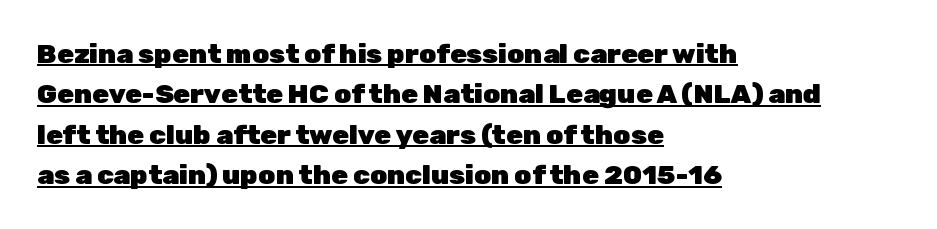
Is there an underline? Yes — a line sits under the letters. Each word holds together tightly as a unit, with standard inter-letter gaps. Caption: multi-line text, flush left, ragged right. These words are printed bold, with thick strokes throughout.
